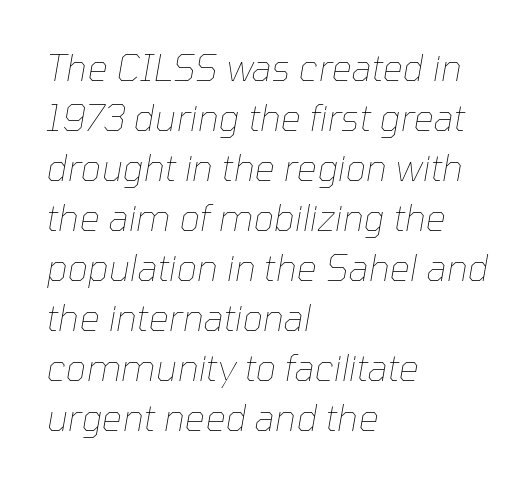
The image shows 36 px thin type, italic (leaning right); set left-aligned, normal line spacing (1.39x), normal letter spacing, not underlined; low stroke contrast and a medium x-height.
